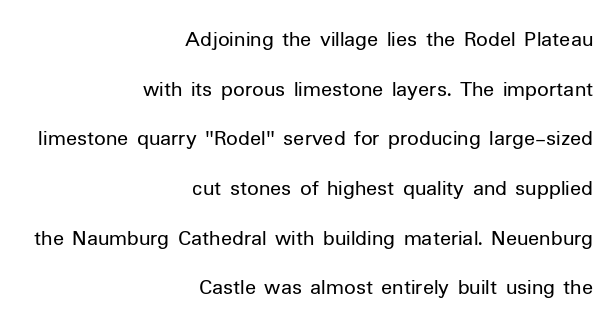
Descender tails drop into unmarked territory. Look at the tracking — it's just the regular setting, nothing added. How would I describe the line gaps? Wide and relaxed. The typeface has the unassuming heft of standard copy or less. One-word summary of the alignment: right.
